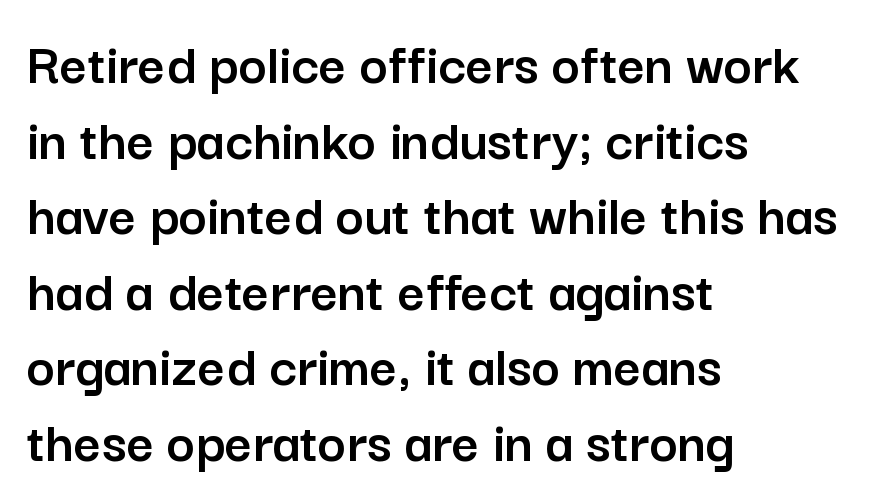
The image shows 60 px sans-serif type, upright; set left-aligned, normal line spacing (1.26x), normal letter spacing, not underlined; low stroke contrast and a medium x-height.
